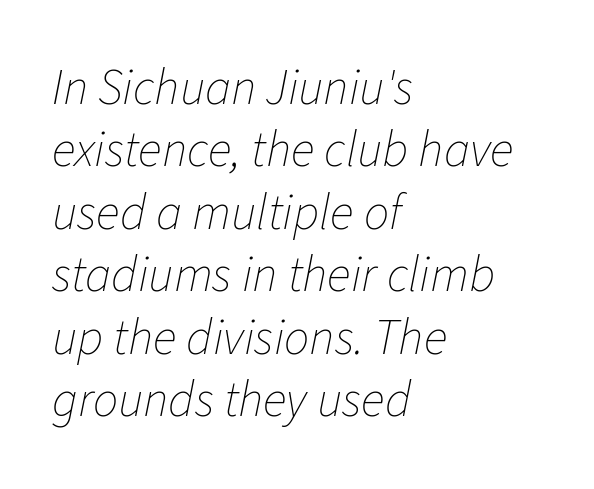
Caption: multi-line text, flush left, ragged right. The rendering keeps characters at their native spacing. Looks like regular typesetting: each glyph gets only the width it needs. One glance says typical: line gaps are just what's usual. The passage shown is not underscored anywhere. The font is comparable to plain body text, perhaps lighter.
